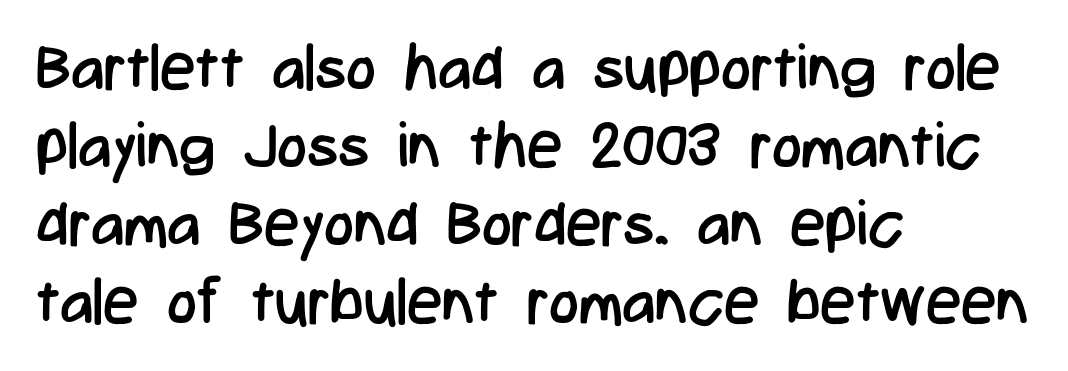
Q: Is the text bold? A: No.
Q: Is the text italic (slanted)? A: No, it is upright.
Q: Is the typeface a serif or a sans-serif typeface? A: Sans-serif.
Q: Is the text underlined? A: No.
Q: How is the paragraph aligned? A: Left-aligned.
Q: Is the spacing between letters normal or unusually wide? A: Normal.
Q: Width (condensed, normal, or wide)? A: Condensed.
Q: Stroke contrast? A: Low.
Q: x-height? A: Medium.
Q: Monospaced? A: No.
